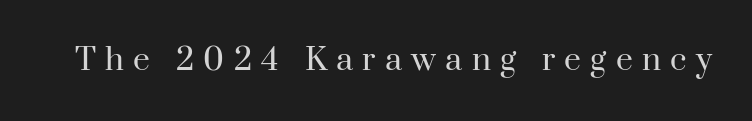
Q: Is the text bold? A: No.
Q: Is the text italic (slanted)? A: No, it is upright.
Q: Is the typeface a serif or a sans-serif typeface? A: Serif.
Q: Is the text underlined? A: No.
Q: Is the spacing between letters normal or unusually wide? A: Unusually wide.
Q: Width (condensed, normal, or wide)? A: Normal.
Q: Stroke contrast? A: High.
Q: x-height? A: Small.
Q: Monospaced? A: No.
